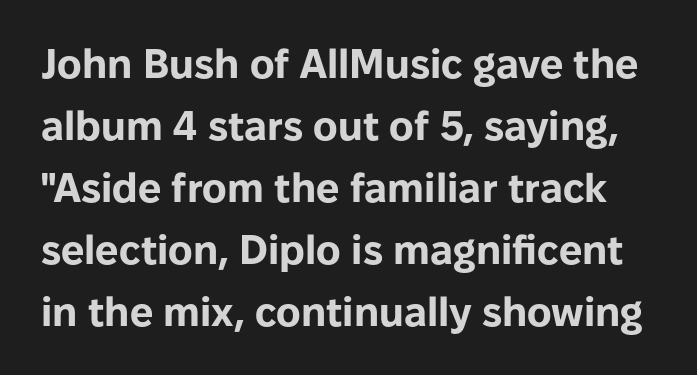
{"serif": "no", "italic": "no", "bold": "yes", "weight": "bold", "width": "normal", "stroke_contrast": "low", "x_height": "medium", "monospaced": "no", "underline": "no", "line_spacing": "normal", "line_spacing_ratio": 1.51, "letter_spacing": "normal", "letter_spacing_em": 0.0, "glyph_px": 41}
